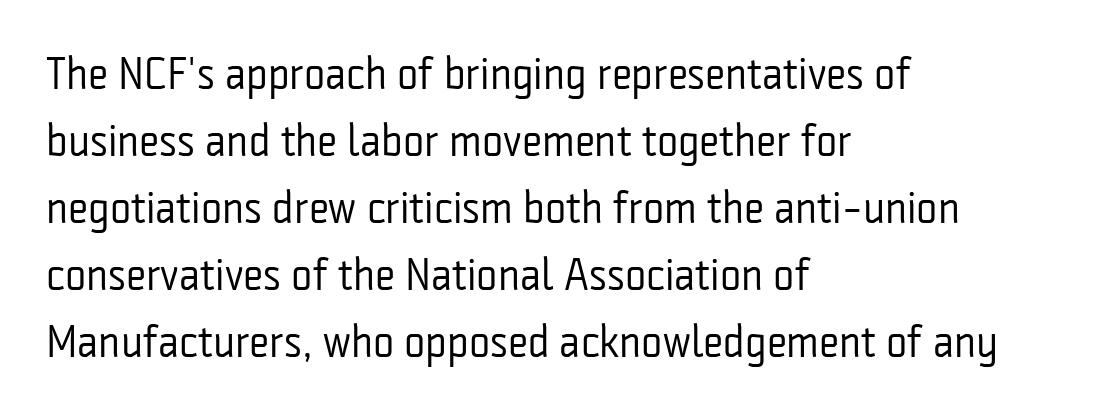
Q: Is the text bold? A: No.
Q: Is the text italic (slanted)? A: No, it is upright.
Q: Is the typeface a serif or a sans-serif typeface? A: Sans-serif.
Q: Is the text underlined? A: No.
Q: How is the paragraph aligned? A: Left-aligned.
Q: Is the spacing between letters normal or unusually wide? A: Normal.
Q: Is the spacing between lines tight, normal or loose? A: Normal.
Q: Width (condensed, normal, or wide)? A: Condensed.
Q: Stroke contrast? A: Low.
Q: x-height? A: Medium.
Q: Monospaced? A: No.
